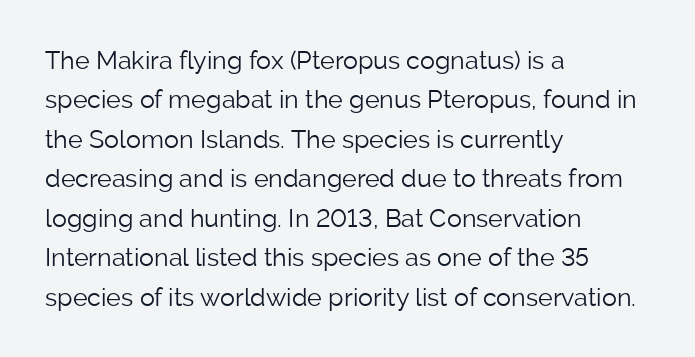
The image shows 25 px text type, upright; set left-aligned, normal line spacing (1.58x), normal letter spacing, not underlined.
